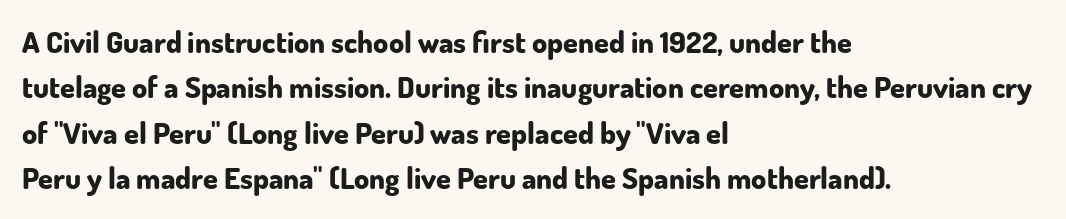
The image shows 30 px bold sans-serif type, upright; set left-aligned, normal line spacing (1.51x), normal letter spacing, not underlined; low stroke contrast and a small x-height.
